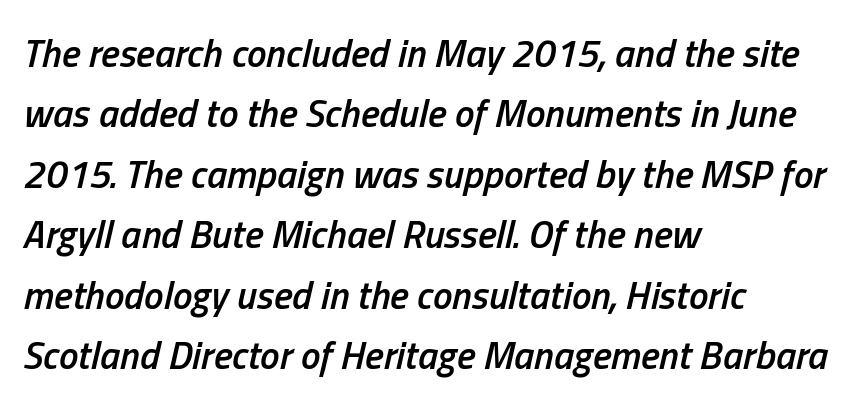
{"italic": "yes", "lean": "right", "slant_degrees": 13, "bold": "semi", "weight": "semibold", "width": "condensed", "stroke_contrast": "low", "x_height": "medium", "monospaced": "no", "underline": "no", "align": "left", "line_spacing": "normal", "line_spacing_ratio": 1.55, "letter_spacing": "normal", "letter_spacing_em": 0.0, "glyph_px": 39}
